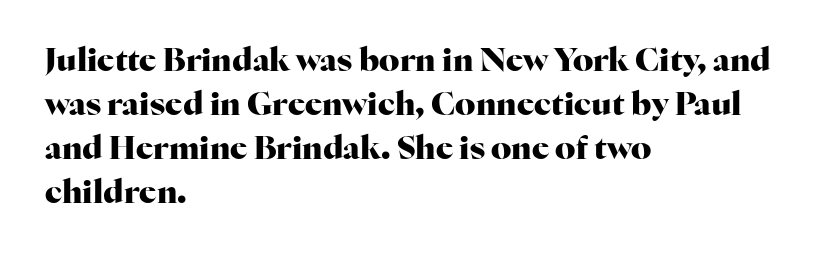
Q: Is the text bold? A: Yes.
Q: Is the text italic (slanted)? A: No, it is upright.
Q: Is the typeface a serif or a sans-serif typeface? A: Serif.
Q: Is the text underlined? A: No.
Q: How is the paragraph aligned? A: Left-aligned.
Q: Is the spacing between letters normal or unusually wide? A: Normal.
Q: Is the spacing between lines tight, normal or loose? A: Normal.
Q: Width (condensed, normal, or wide)? A: Normal.
Q: Stroke contrast? A: High.
Q: x-height? A: Medium.
Q: Monospaced? A: No.
